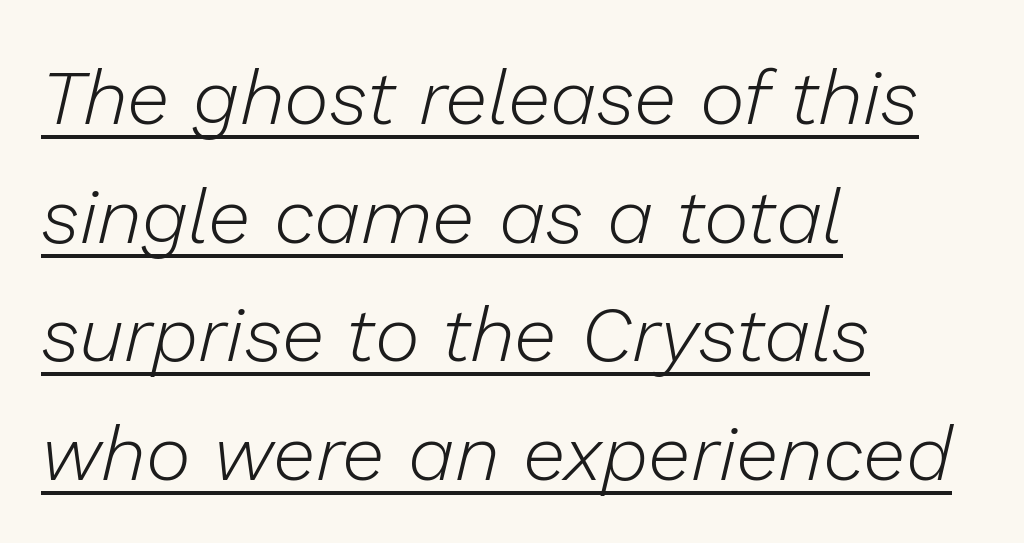
Designer's note — italics engaged. Caption: standard tracking, unaltered. Do the characters align in a grid? No, the font is proportional. The passage shown is underscored from start to finish.
